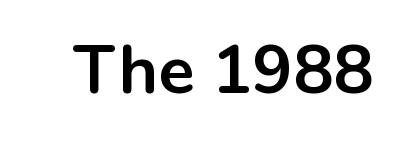
{"serif": "no", "italic": "no", "bold": "yes", "weight": "bold", "width": "normal", "stroke_contrast": "low", "x_height": "medium", "monospaced": "no", "underline": "no", "letter_spacing": "normal", "letter_spacing_em": 0.0, "glyph_px": 67}
